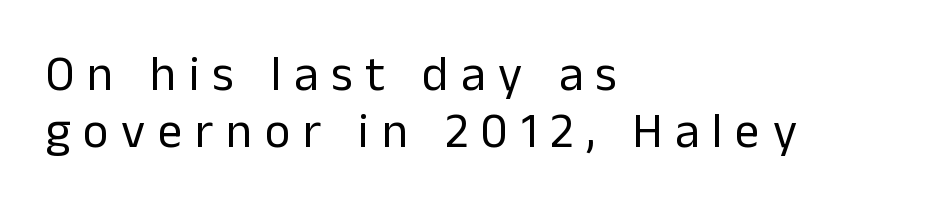
The passage shown is typeset with a sans-serif family. Every character sits straight up, as roman type does. Any mark beneath the type? The region is blank. The cut favours lightness, reaching ordinary text weight at its darkest.
